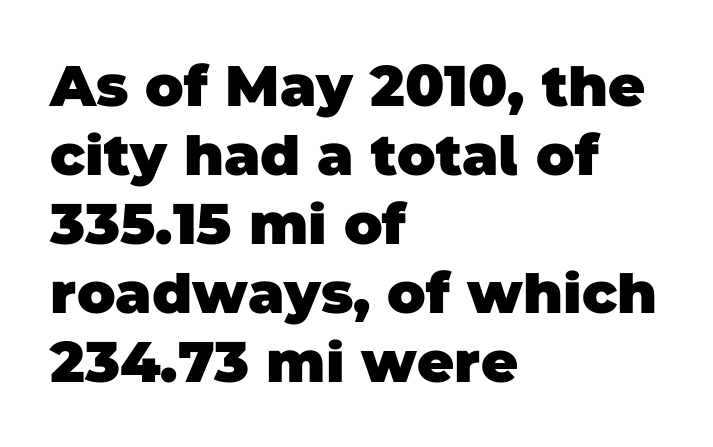
{"serif": "no", "bold": "yes", "weight": "heavy", "width": "normal", "stroke_contrast": "low", "x_height": "large", "monospaced": "no", "underline": "no", "align": "left", "line_spacing_ratio": 1.21, "letter_spacing": "normal", "letter_spacing_em": 0.0, "glyph_px": 57}
